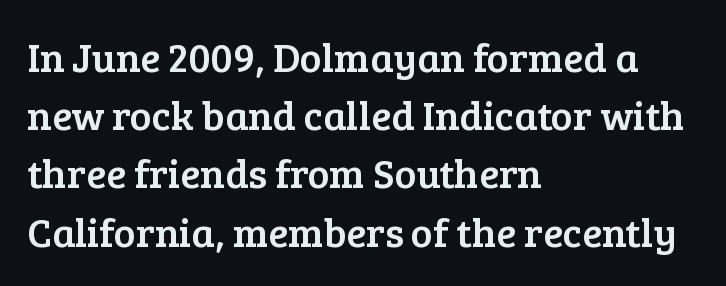
Spacing verdict: proportional, widths tailored to each character. This sample uses a serif face. Summary of vertical rhythm: regular, with standard interline spacing. A roman cut, with each character standing at attention.
